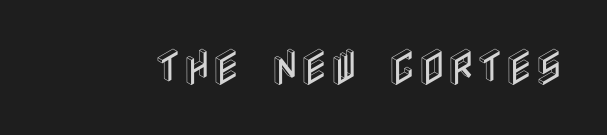
The image shows 40 px condensed type, upright; set normal letter spacing, not underlined; a large x-height.
